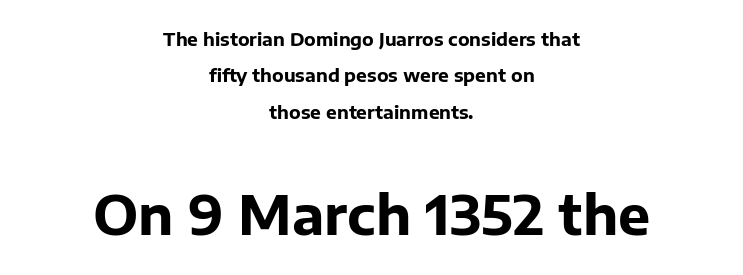
The compositor balanced each line on the midline. Here the second block reads like a headline and the first like body copy. Letters rest on an invisible, unmarked baseline. Chunky letters — that's bold for sure. To sum up the face: it is a sans, with no serifs.
